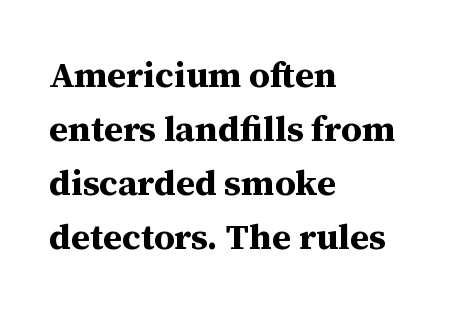
{"serif": "yes", "italic": "no", "bold": "yes", "weight": "bold", "width": "normal", "stroke_contrast": "medium", "x_height": "medium", "monospaced": "no", "underline": "no", "align": "left", "line_spacing": "normal", "line_spacing_ratio": 1.5, "letter_spacing": "normal", "letter_spacing_em": 0.0, "glyph_px": 36}
